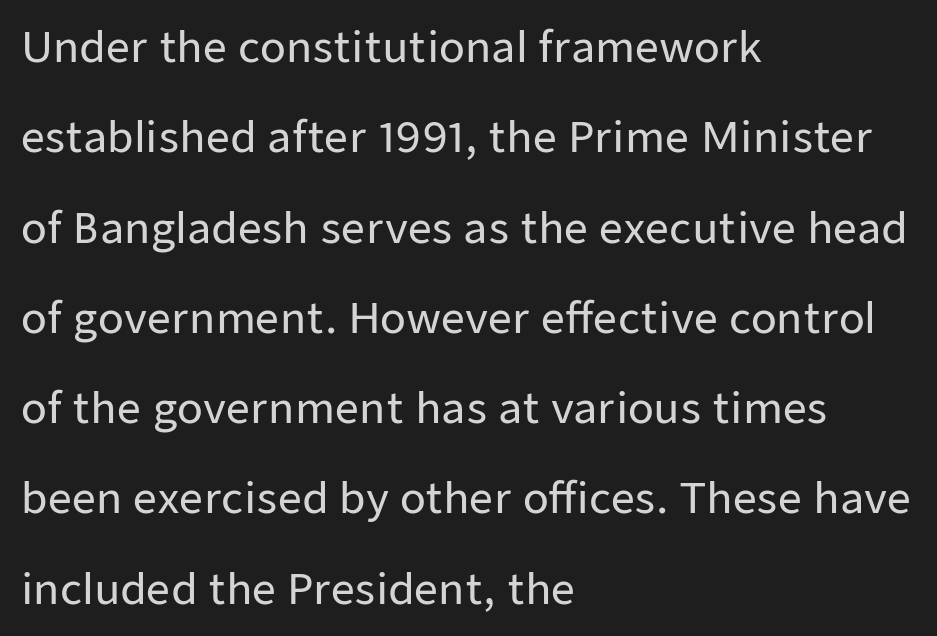
The image shows 42 px sans-serif type, upright; set left-aligned, loose line spacing (2.15x), normal letter spacing, not underlined; low stroke contrast and a medium x-height.
